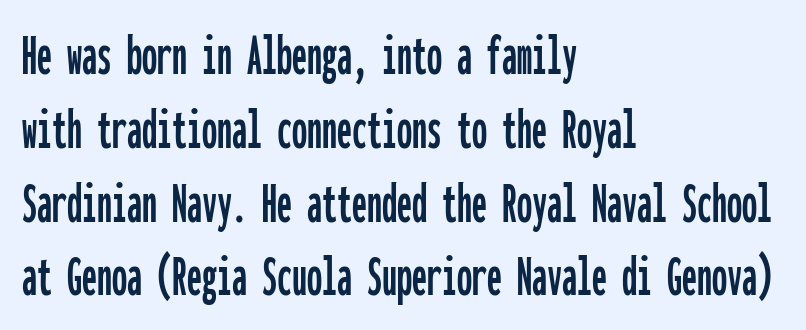
Q: Is the text italic (slanted)? A: No, it is upright.
Q: Is the typeface a serif or a sans-serif typeface? A: Sans-serif.
Q: Is the text underlined? A: No.
Q: How is the paragraph aligned? A: Left-aligned.
Q: Is the spacing between letters normal or unusually wide? A: Normal.
Q: Width (condensed, normal, or wide)? A: Condensed.
Q: Stroke contrast? A: Low.
Q: x-height? A: Medium.
Q: Monospaced? A: Yes.
